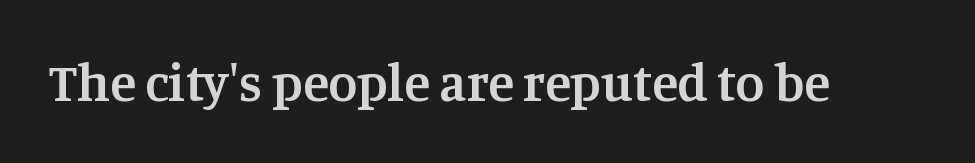
{"serif": "yes", "italic": "no", "bold": "semi", "weight": "semibold", "width": "normal", "stroke_contrast": "medium", "x_height": "large", "monospaced": "no", "underline": "no", "letter_spacing": "normal", "letter_spacing_em": 0.0, "glyph_px": 53}
